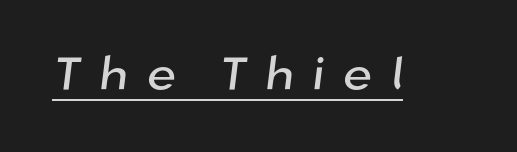
{"serif": "no", "width": "normal", "stroke_contrast": "low", "x_height": "medium", "monospaced": "no", "underline": "yes", "letter_spacing": "wide", "letter_spacing_em": 0.39, "glyph_px": 47}
